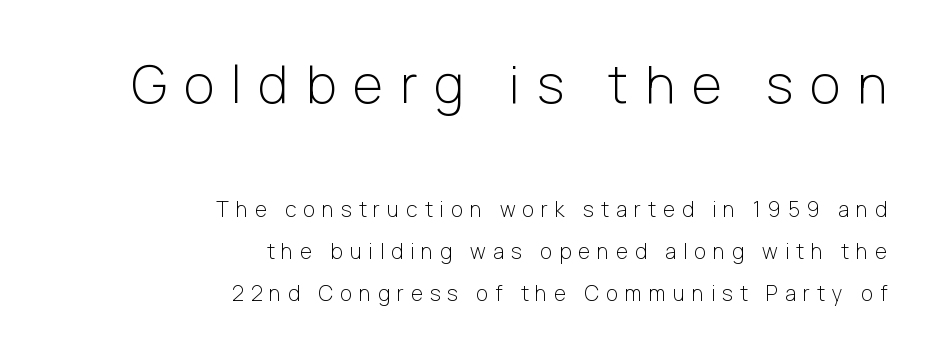
The image shows 52 px light sans-serif type, upright; set right-aligned, loose line spacing (2.02x), unusually wide letter spacing (+0.33 em), not underlined; the first (top) block is 2.48x larger; low stroke contrast and a medium x-height.
